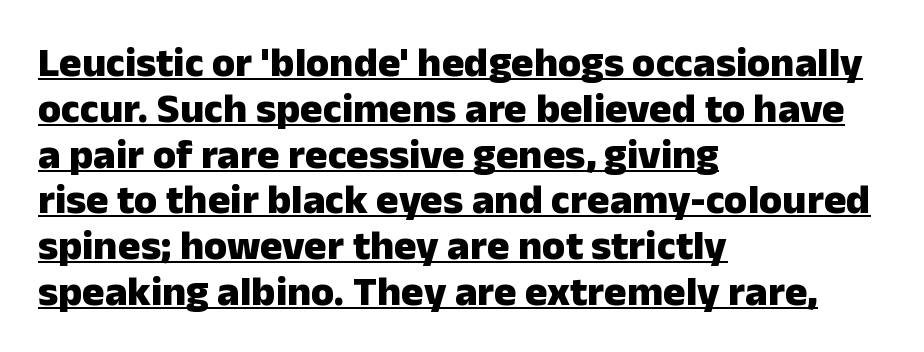
Pretty heavy lettering here — definitely bold. The text was rendered using a sans face with plain stroke endings. Do the characters align in a grid? No, the font is proportional. Tall strokes in this sample are plumb rather than angled. Compared with a centered layout, this one pins lines to the left instead.
